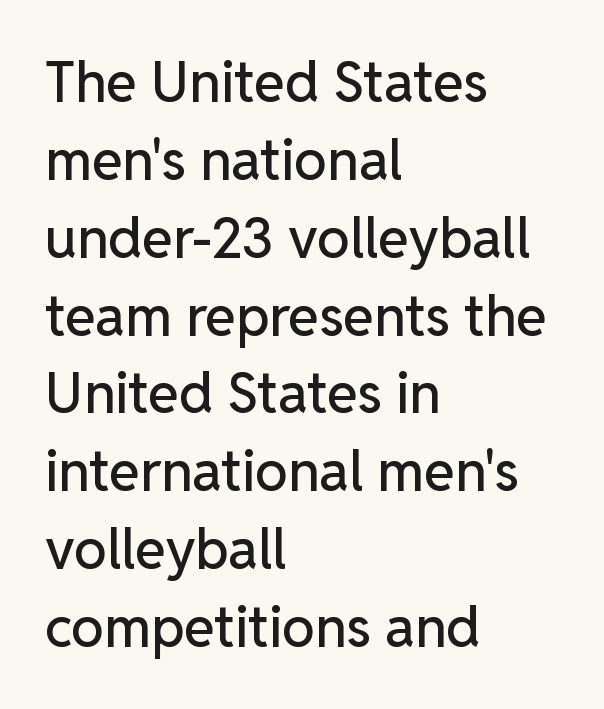
Honestly, the row spacing looks completely unremarkable. This sample uses a sans-serif face. Every stem runs plumb, perpendicular to the baseline. Looks like regular typesetting: each glyph gets only the width it needs. The space directly below the letters is spotless. The passage is arranged the way most books set body copy — flush left.
